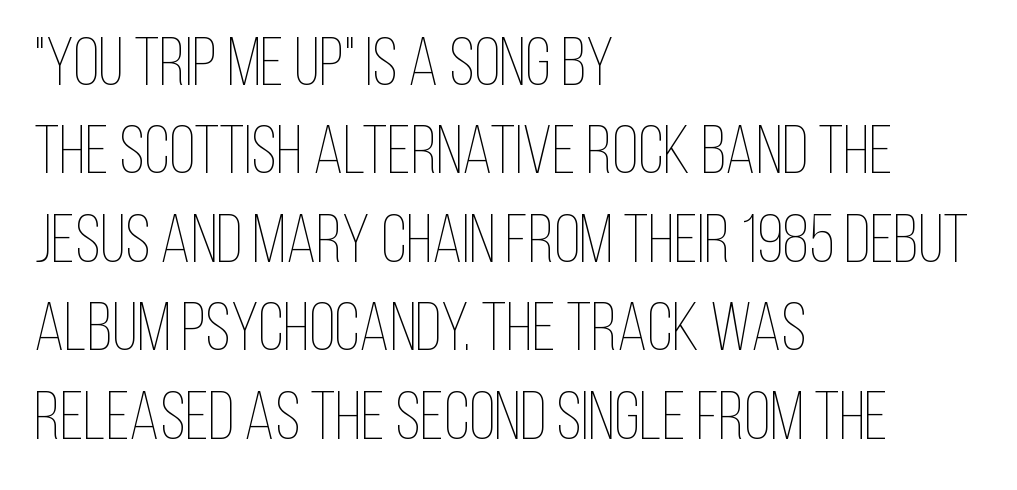
{"italic": "no", "bold": "no", "weight": "thin", "width": "condensed", "stroke_contrast": "low", "x_height": "large", "monospaced": "no", "underline": "no", "align": "left", "line_spacing": "normal", "line_spacing_ratio": 1.3, "letter_spacing": "normal", "letter_spacing_em": 0.0, "glyph_px": 68}
